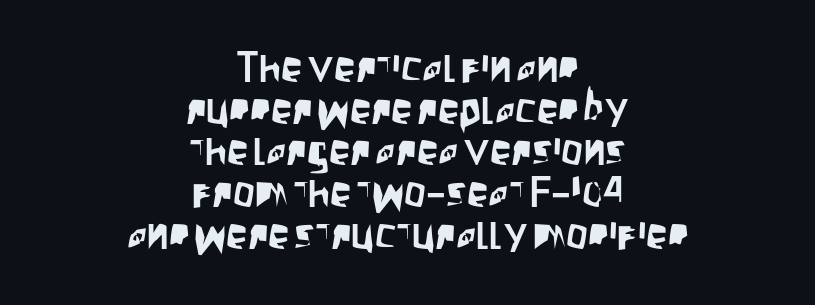
The passage shown has conventional tracking throughout. The line-height multiplier appears low, near solid setting. These lines are rendered in a variable-pitch font. Words float on clear page, feet unadorned. The type sits square on the baseline with zero lean.
